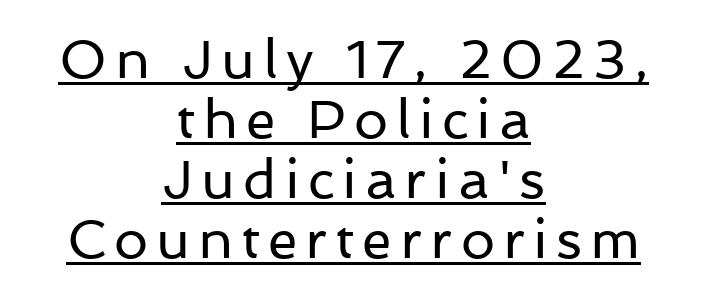
This reads as an unemphasized weight, regular at the heaviest. Honestly, the underline is the first thing you notice here. Typographically, this falls in the sans-serif category. The rendering positions every line midway between the sides.
